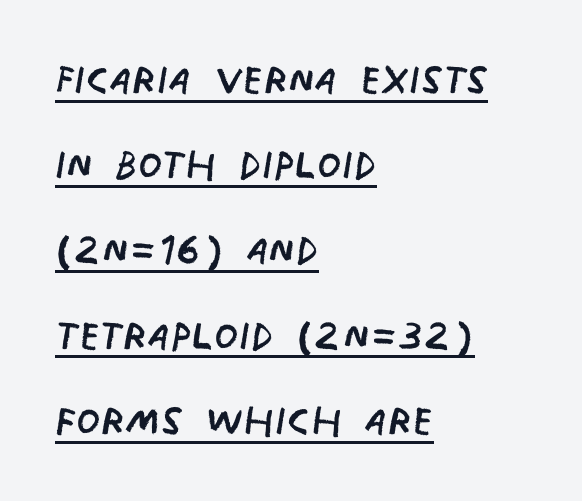
The image shows 55 px regular-weight, condensed sans-serif type; set left-aligned, normal line spacing (1.55x), normal letter spacing, underlined; low stroke contrast and a large x-height.
